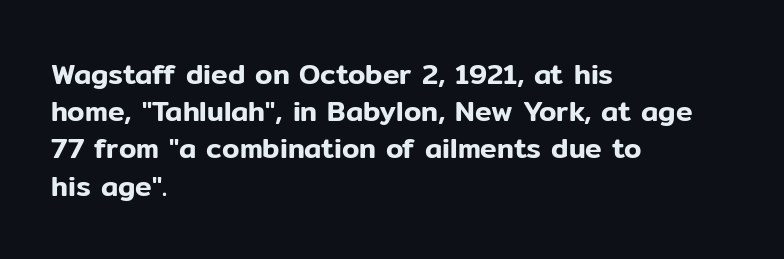
The image shows 28 px sans-serif type, upright; set left-aligned, normal line spacing (1.33x), normal letter spacing, not underlined; low stroke contrast and a medium x-height.
